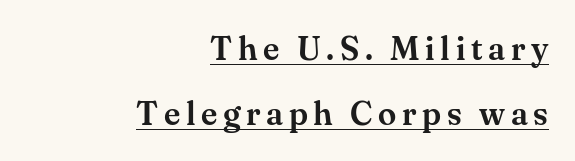
Q: Is the text italic (slanted)? A: No, it is upright.
Q: Is the typeface a serif or a sans-serif typeface? A: Serif.
Q: Is the text underlined? A: Yes.
Q: How is the paragraph aligned? A: Right-aligned.
Q: Is the spacing between lines tight, normal or loose? A: Loose.
Q: Width (condensed, normal, or wide)? A: Normal.
Q: Stroke contrast? A: Medium.
Q: x-height? A: Small.
Q: Monospaced? A: No.
